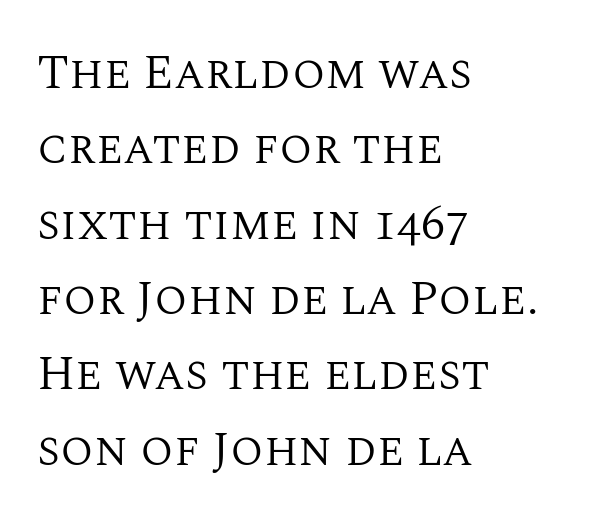
The image shows 48 px regular-weight serif type, upright; set left-aligned, normal line spacing (1.57x), normal letter spacing, not underlined; medium stroke contrast and a large x-height.
